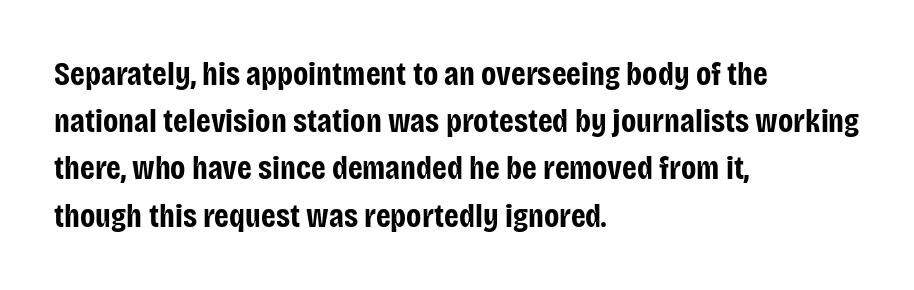
Think of a printed novel: that variable character pitch is what you see here. Plenty of ink on the page — the face is bold. Alignment: flush left. Upright lettering throughout. Check the space under the baseline: it is left empty. Line spacing here is normal.
